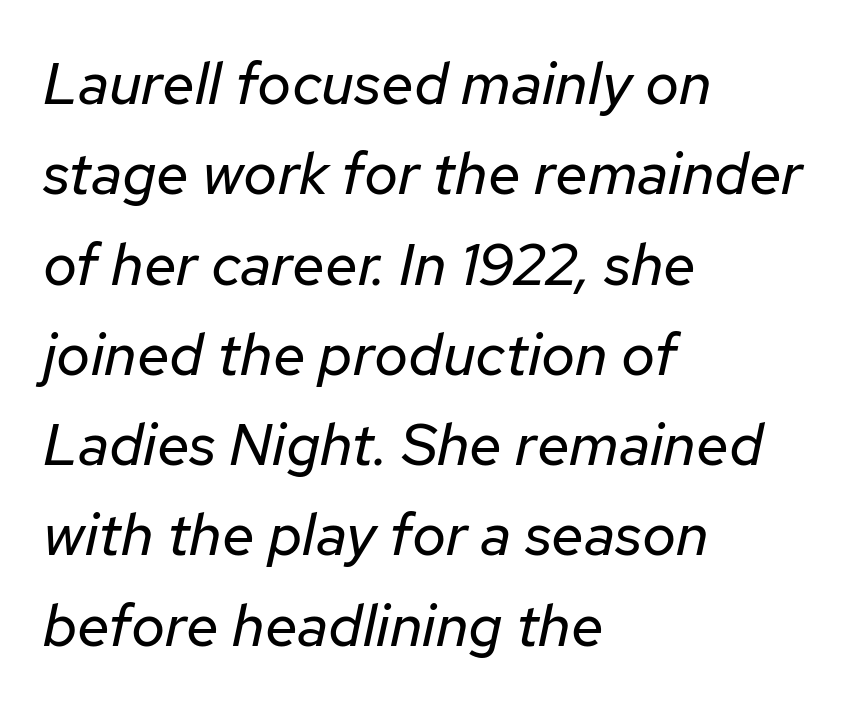
The image shows 59 px regular-weight type, italic (leaning right); set left-aligned, normal line spacing (1.53x), normal letter spacing, not underlined; low stroke contrast and a medium x-height.
